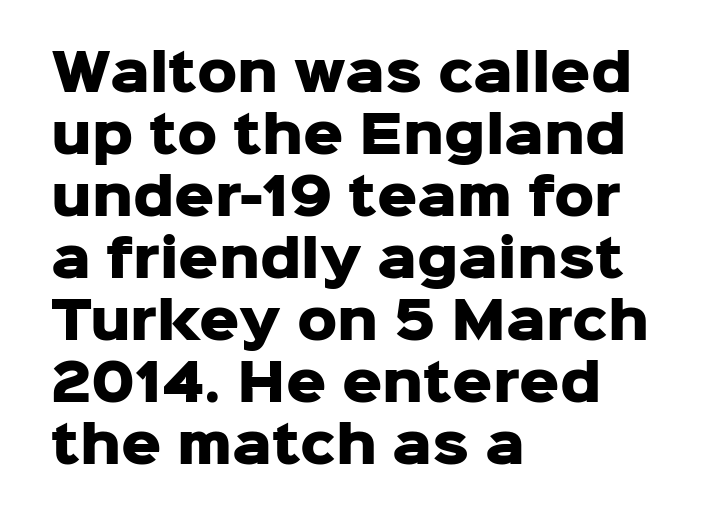
{"serif": "no", "italic": "no", "bold": "yes", "weight": "heavy", "width": "normal", "stroke_contrast": "low", "x_height": "medium", "monospaced": "no", "underline": "no", "align": "left", "line_spacing_ratio": 1.24, "letter_spacing": "normal", "letter_spacing_em": 0.0, "glyph_px": 50}
